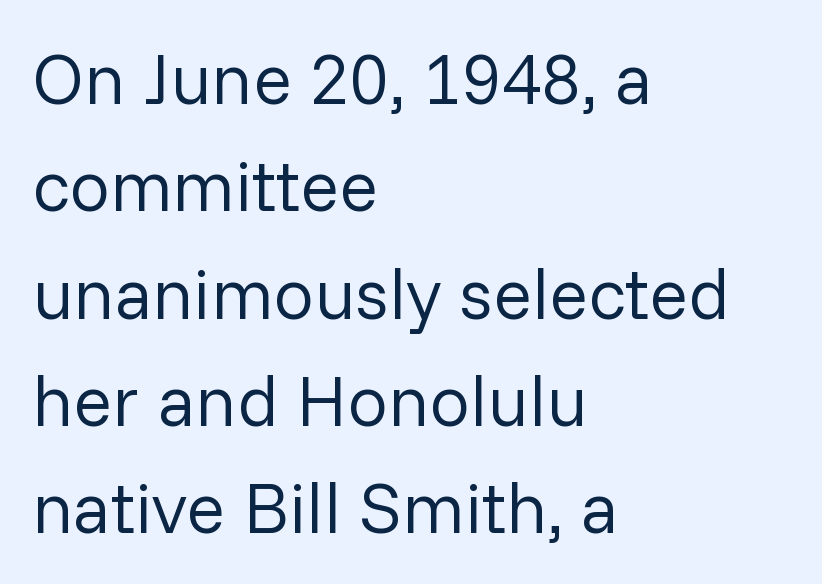
Bold? No — there's no thickening of the strokes. No word sits above an underline. Is this a fixed-width face? No — the glyphs have proportional, varying widths. This sample uses a sans-serif face.
